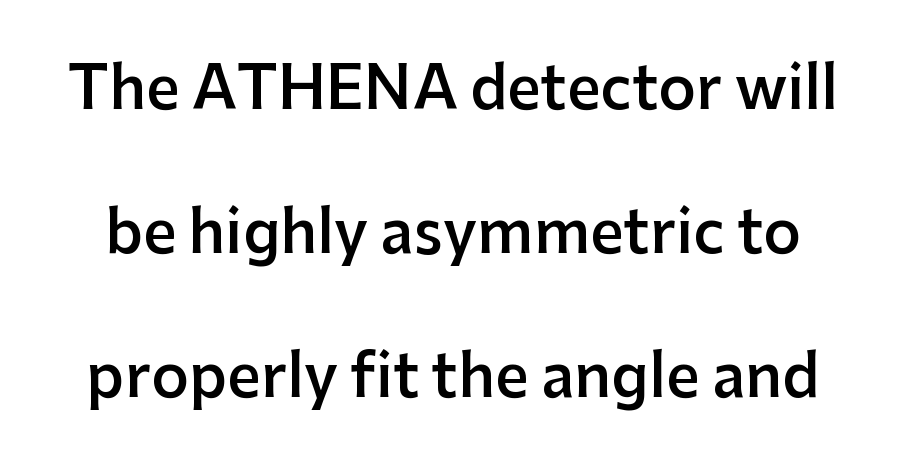
{"serif": "no", "italic": "no", "bold": "semi", "weight": "semibold", "width": "normal", "stroke_contrast": "low", "x_height": "medium", "monospaced": "no", "underline": "no", "line_spacing": "loose", "line_spacing_ratio": 2.44, "letter_spacing": "normal", "letter_spacing_em": 0.0, "glyph_px": 59}
